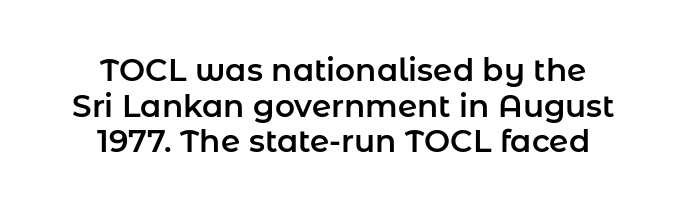
{"serif": "no", "italic": "no", "width": "normal", "stroke_contrast": "low", "x_height": "medium", "monospaced": "no", "underline": "no", "align": "center", "line_spacing": "tight", "line_spacing_ratio": 1.15, "letter_spacing": "normal", "letter_spacing_em": 0.0, "glyph_px": 31}
